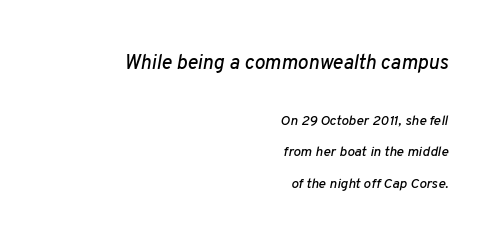
Q: Is the text italic (slanted)? A: Yes, it leans right by about 10 degrees.
Q: Is the text underlined? A: No.
Q: How is the paragraph aligned? A: Right-aligned.
Q: Is the spacing between letters normal or unusually wide? A: Normal.
Q: Is the spacing between lines tight, normal or loose? A: Loose.
Q: Which block of text is set in a larger size, the first (top) or the second (bottom)? A: The first (top) one.
